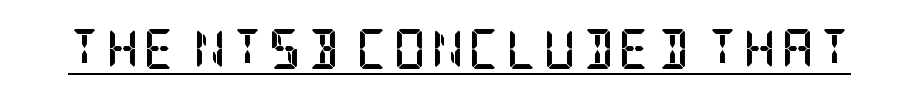
Q: Is the text bold? A: Yes.
Q: Is the text italic (slanted)? A: No, it is upright.
Q: Is the typeface a serif or a sans-serif typeface? A: Serif.
Q: Is the text underlined? A: Yes.
Q: Width (condensed, normal, or wide)? A: Condensed.
Q: Stroke contrast? A: Low.
Q: x-height? A: Large.
